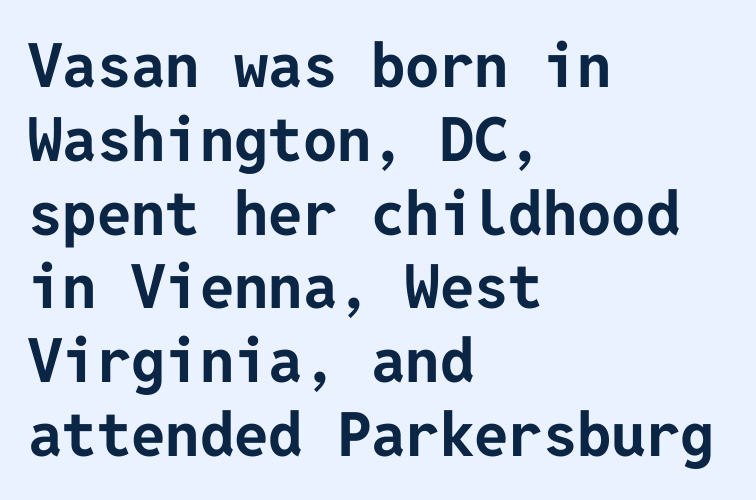
The image shows 61 px bold sans-serif type, upright; set left-aligned, line spacing 1.21x, normal letter spacing, not underlined; low stroke contrast and a medium x-height.
